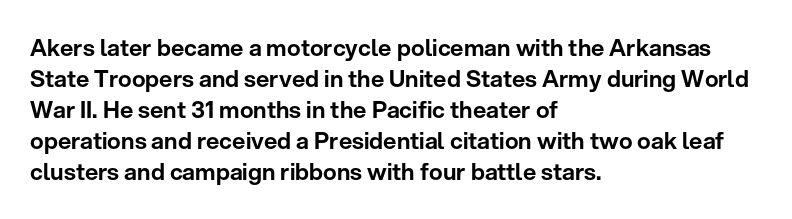
The designer left line spacing at the default. Glance below the letters and you will spot only blank space. The letters sit at their default tracking, neither squeezed nor spread. If you drew a line through each stem, it would be perfectly vertical. The compositor pushed each line to the left boundary.
